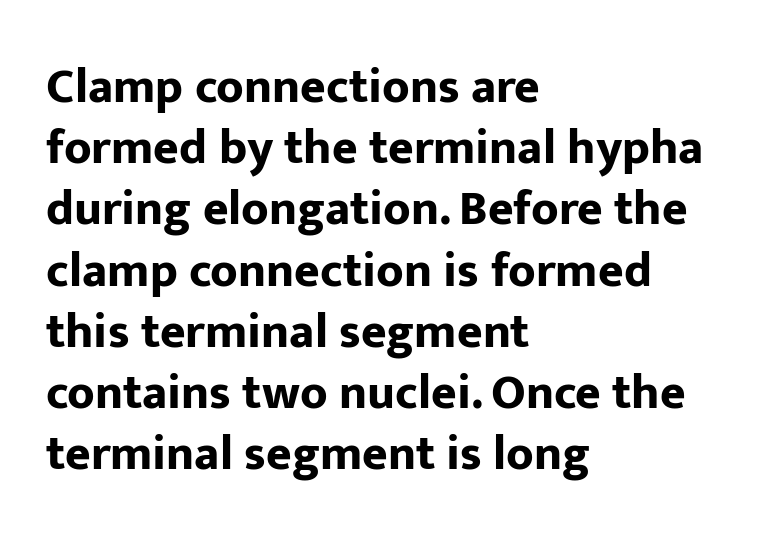
{"serif": "no", "italic": "no", "bold": "yes", "weight": "bold", "width": "normal", "stroke_contrast": "low", "x_height": "medium", "monospaced": "no", "underline": "no", "align": "left", "line_spacing": "normal", "line_spacing_ratio": 1.25, "letter_spacing": "normal", "letter_spacing_em": 0.0, "glyph_px": 49}
